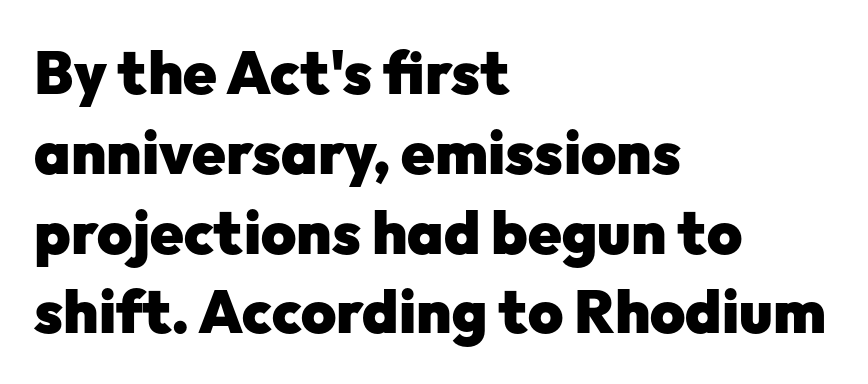
Q: Is the text bold? A: Yes.
Q: Is the text italic (slanted)? A: No, it is upright.
Q: Is the typeface a serif or a sans-serif typeface? A: Sans-serif.
Q: Is the text underlined? A: No.
Q: How is the paragraph aligned? A: Left-aligned.
Q: Is the spacing between letters normal or unusually wide? A: Normal.
Q: Is the spacing between lines tight, normal or loose? A: Normal.
Q: Width (condensed, normal, or wide)? A: Normal.
Q: Stroke contrast? A: Low.
Q: x-height? A: Medium.
Q: Monospaced? A: No.
